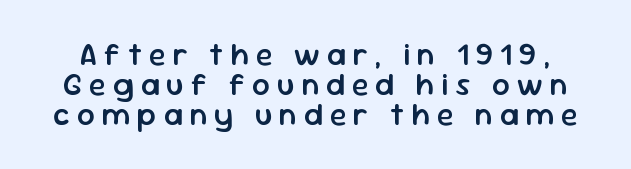
{"serif": "no", "italic": "no", "bold": "semi", "weight": "semibold", "width": "normal", "stroke_contrast": "low", "x_height": "medium", "monospaced": "no", "underline": "no", "line_spacing": "tight", "line_spacing_ratio": 0.96, "letter_spacing": "wide", "letter_spacing_em": 0.22, "glyph_px": 31}
